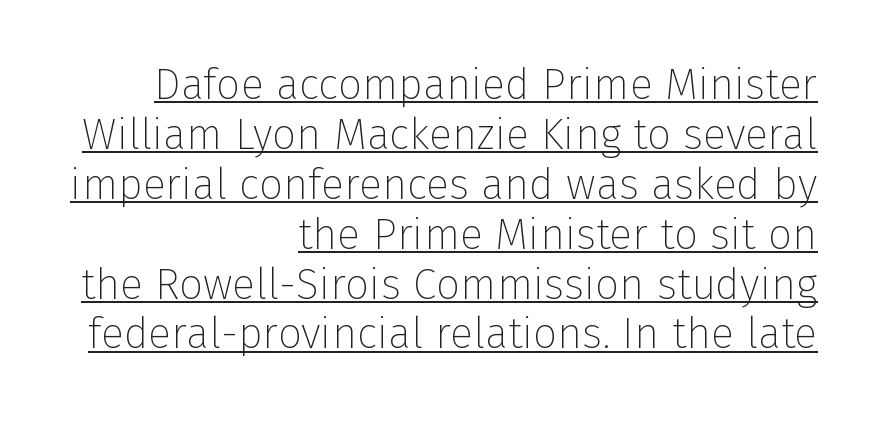
The image shows 43 px thin sans-serif type, upright; set right-aligned, line spacing 1.16x, normal letter spacing, underlined; low stroke contrast and a medium x-height.
